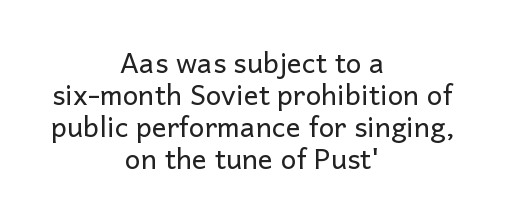
Unlike a traditional serif, this face leaves its strokes unadorned. The designer dialed line spacing down below the default. Weight: regular or lighter. Centered paragraph, ragged on both sides.
